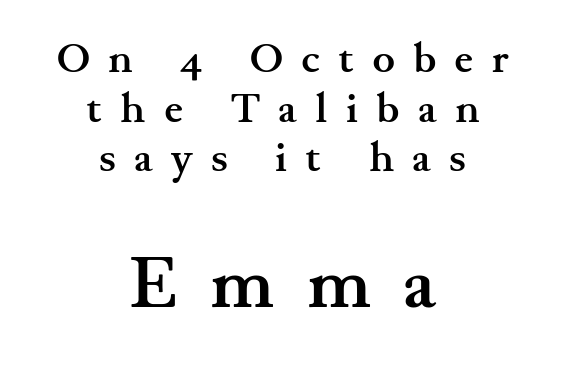
Proportional: the letters do not fall into vertical columns. Old-style or modern, the face here clearly has serifs. In terms of letterspacing, this is a distinctly airy, spread setting. Two sizes are in play, and the larger belongs to the second block.
